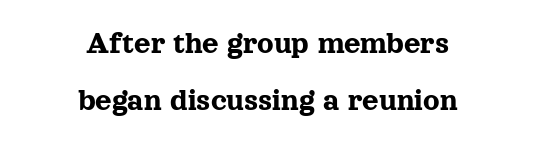
Q: Is the text italic (slanted)? A: No, it is upright.
Q: Is the typeface a serif or a sans-serif typeface? A: Serif.
Q: Is the text underlined? A: No.
Q: How is the paragraph aligned? A: Centered.
Q: Is the spacing between letters normal or unusually wide? A: Normal.
Q: Width (condensed, normal, or wide)? A: Normal.
Q: x-height? A: Medium.
Q: Monospaced? A: No.
